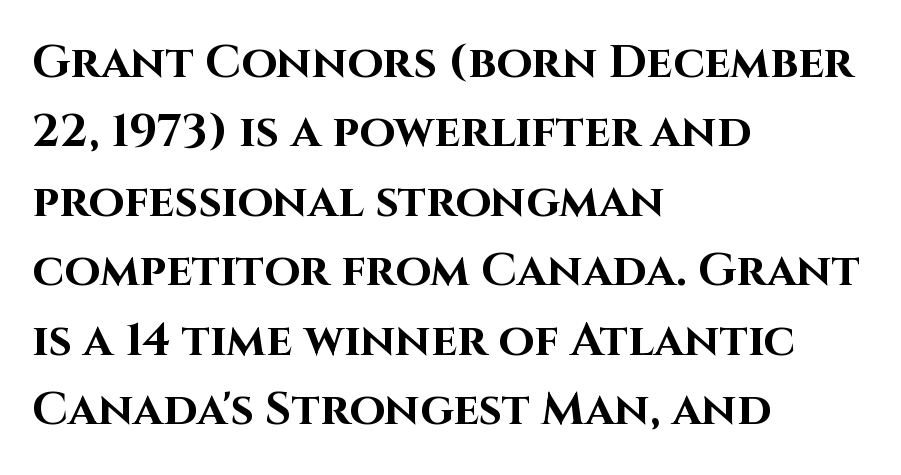
Q: Is the text bold? A: Yes.
Q: Is the text italic (slanted)? A: No, it is upright.
Q: Is the typeface a serif or a sans-serif typeface? A: Sans-serif.
Q: Is the text underlined? A: No.
Q: How is the paragraph aligned? A: Left-aligned.
Q: Is the spacing between letters normal or unusually wide? A: Normal.
Q: Is the spacing between lines tight, normal or loose? A: Normal.
Q: Width (condensed, normal, or wide)? A: Normal.
Q: Stroke contrast? A: High.
Q: x-height? A: Large.
Q: Monospaced? A: No.
